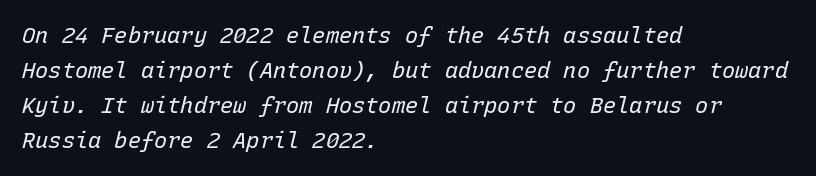
{"italic": "yes", "lean": "right", "slant_degrees": 15, "bold": "no", "underline": "no", "align": "left", "line_spacing": "normal", "line_spacing_ratio": 1.59, "letter_spacing": "normal", "letter_spacing_em": 0.0, "glyph_px": 22}
